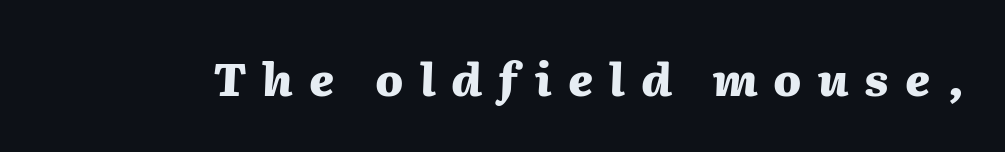
You can tell it's italic because the verticals aren't actually vertical. A typesetter would call this heavily tracked-out type. The face used here has the dense, thick strokes of a bold. Varying glyph widths throughout — classic text-font behaviour.
